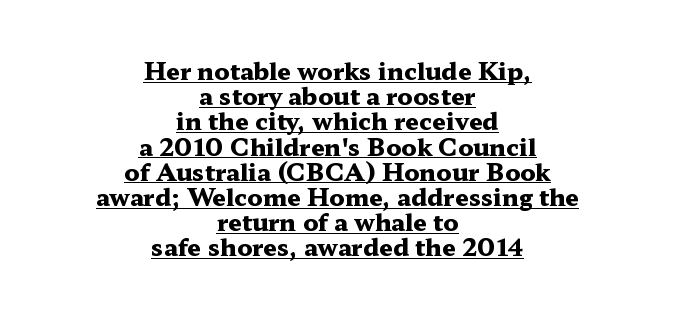
The image shows 24 px bold type, upright; set centered, tight line spacing (1.05x), normal letter spacing, underlined.
